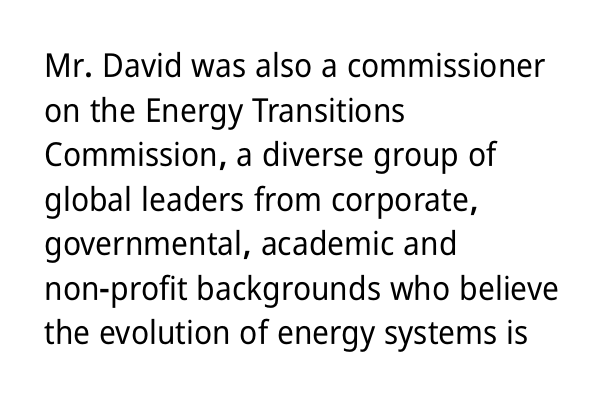
{"serif": "no", "italic": "no", "width": "condensed", "stroke_contrast": "low", "x_height": "medium", "monospaced": "no", "underline": "no", "align": "left", "line_spacing": "normal", "line_spacing_ratio": 1.35, "letter_spacing": "normal", "letter_spacing_em": 0.0, "glyph_px": 33}
